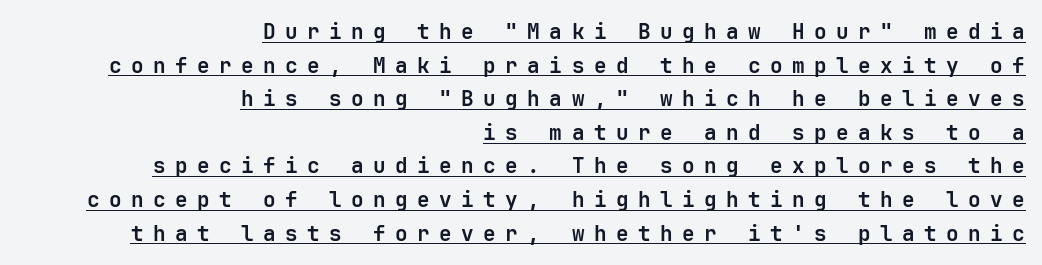
{"italic": "no", "bold": "yes", "underline": "yes", "align": "right", "line_spacing": "normal", "line_spacing_ratio": 1.6, "letter_spacing": "wide", "letter_spacing_em": 0.45, "glyph_px": 21}
